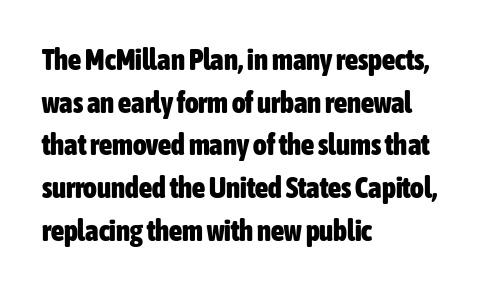
Q: Is the text bold? A: Yes.
Q: Is the text italic (slanted)? A: No, it is upright.
Q: Is the typeface a serif or a sans-serif typeface? A: Sans-serif.
Q: Is the text underlined? A: No.
Q: How is the paragraph aligned? A: Left-aligned.
Q: Is the spacing between letters normal or unusually wide? A: Normal.
Q: Is the spacing between lines tight, normal or loose? A: Normal.
Q: Width (condensed, normal, or wide)? A: Condensed.
Q: Stroke contrast? A: Low.
Q: x-height? A: Medium.
Q: Monospaced? A: No.
